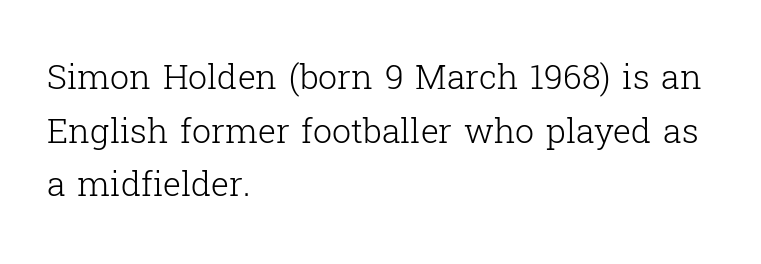
Leading matches the norm, producing a regular column. The face used here is proportionally spaced, like ordinary book or web type. You can tell it's not italic because the verticals are truly vertical. Plain, unruled lines of type. Caption: face not bold, strokes unweighted. You can tell from the footed stems that serif type was used.
